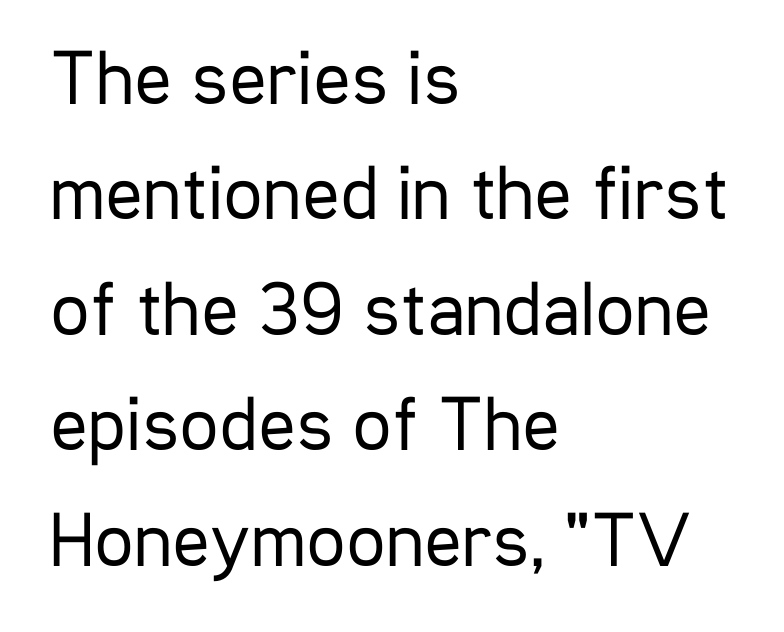
{"serif": "no", "italic": "no", "bold": "no", "weight": "regular", "width": "condensed", "stroke_contrast": "low", "x_height": "medium", "monospaced": "no", "underline": "no", "align": "left", "line_spacing": "normal", "line_spacing_ratio": 1.48, "letter_spacing": "normal", "letter_spacing_em": 0.0, "glyph_px": 78}
